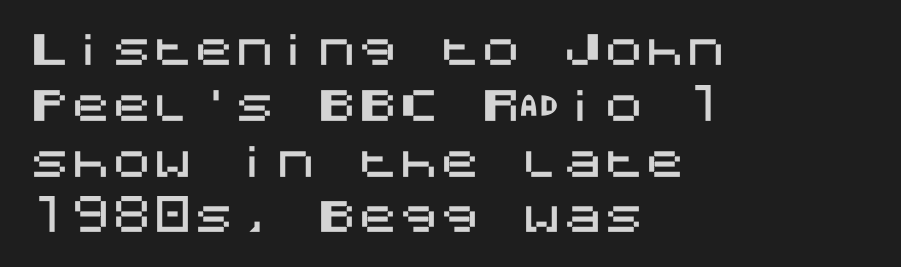
Notice how descenders clear the ascenders below comfortably — that's standard leading. A roman cut, with each character standing at attention. This sample uses plain, unmodified letter spacing. The ragged edge is on the right, which tells us the setting is flush left. Underlining? Definitely not there. The letters carry no serifs — their stems end cleanly without finishing strokes.
